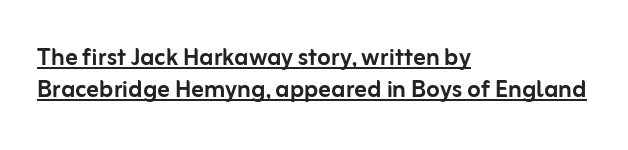
{"serif": "no", "italic": "no", "width": "normal", "stroke_contrast": "low", "x_height": "medium", "monospaced": "no", "underline": "yes", "align": "left", "line_spacing": "tight", "line_spacing_ratio": 1.03, "letter_spacing": "normal", "letter_spacing_em": 0.0, "glyph_px": 31}
